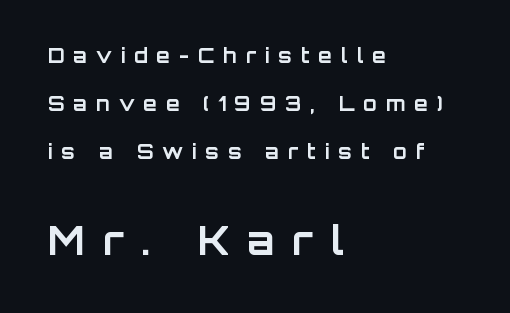
Reading down the block, your eye returns to a fixed left position each line. Caption: bold face, heavy strokes. Note: smaller setting up top, larger setting below. The specimen reads as upright at a glance. Here the designer chose a conventional face with non-uniform glyph widths.
